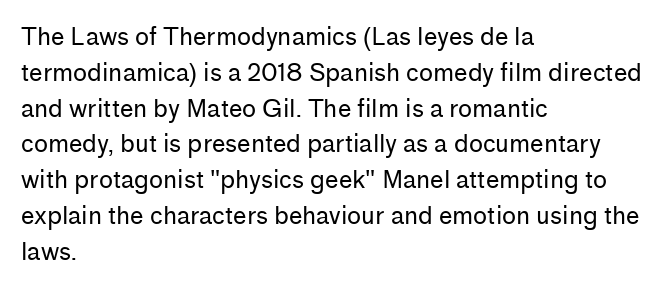
The setting favours the left margin, as ordinary paragraphs usually do. Upright lettering throughout. Letter spacing: default. No chunkiness to these letters — they're not bold.
